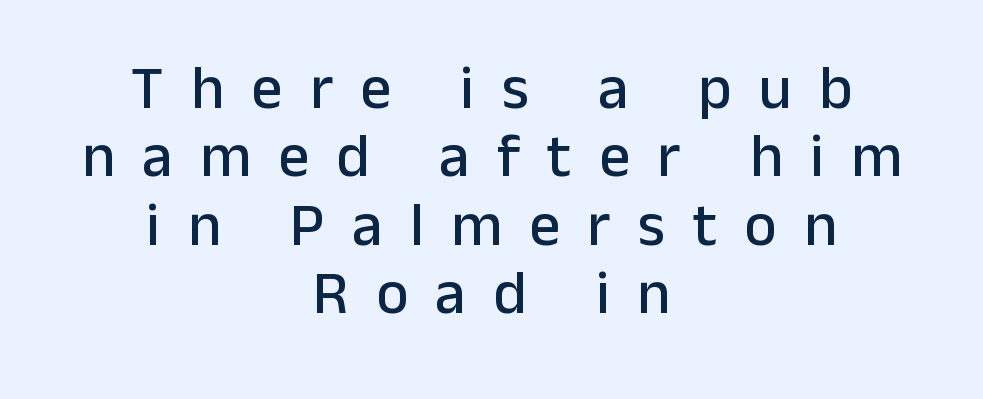
Think of a printed novel: that variable character pitch is what you see here. The passage is arranged like a title page — every line centered. Are there feet on the stems? There aren't — it's a sans. A typesetter would call this heavily tracked-out type.
